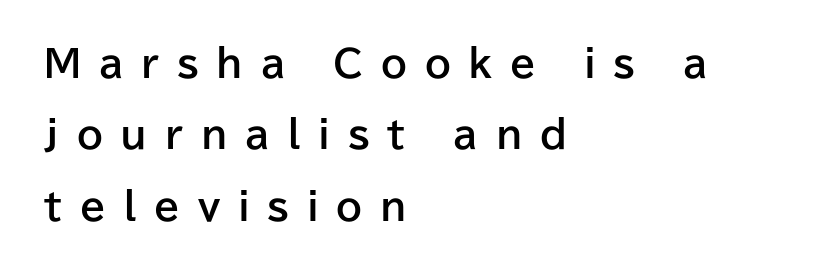
{"serif": "no", "italic": "no", "bold": "yes", "weight": "bold", "width": "normal", "stroke_contrast": "low", "x_height": "medium", "monospaced": "no", "underline": "no", "align": "left", "line_spacing": "loose", "line_spacing_ratio": 1.93, "letter_spacing": "wide", "letter_spacing_em": 0.48, "glyph_px": 37}
